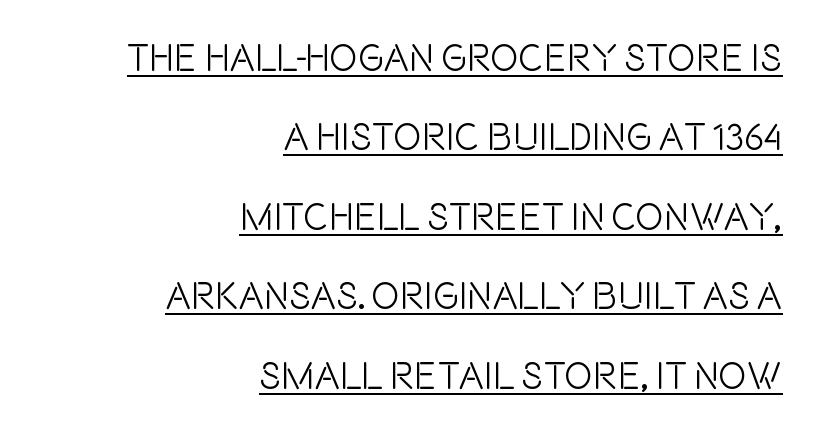
Q: Is the text italic (slanted)? A: No, it is upright.
Q: Is the typeface a serif or a sans-serif typeface? A: Sans-serif.
Q: Is the text underlined? A: Yes.
Q: How is the paragraph aligned? A: Right-aligned.
Q: Is the spacing between letters normal or unusually wide? A: Normal.
Q: Is the spacing between lines tight, normal or loose? A: Loose.
Q: Width (condensed, normal, or wide)? A: Condensed.
Q: x-height? A: Large.
Q: Monospaced? A: No.
